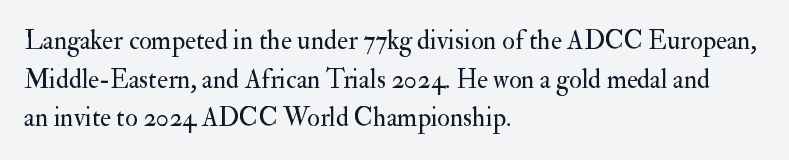
Q: Is the text bold? A: No.
Q: Is the text italic (slanted)? A: No, it is upright.
Q: Is the text underlined? A: No.
Q: How is the paragraph aligned? A: Left-aligned.
Q: Is the spacing between letters normal or unusually wide? A: Normal.
Q: Is the spacing between lines tight, normal or loose? A: Normal.
